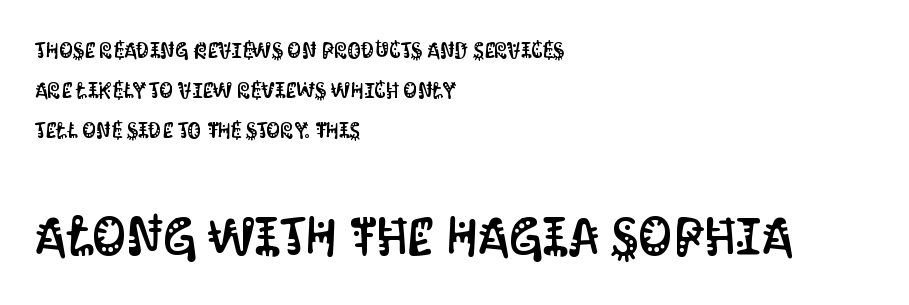
The image shows 54 px condensed sans-serif type, upright; set left-aligned, line spacing 1.82x, normal letter spacing, not underlined; the second (bottom) block is 2.45x larger; medium stroke contrast and a large x-height.
